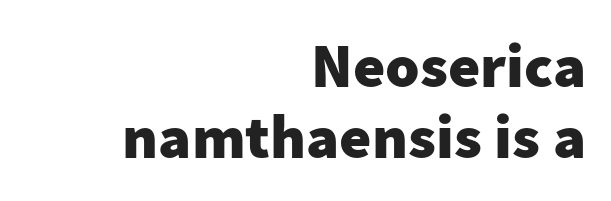
Q: Is the text bold? A: Yes.
Q: Is the text italic (slanted)? A: No, it is upright.
Q: Is the typeface a serif or a sans-serif typeface? A: Sans-serif.
Q: Is the text underlined? A: No.
Q: How is the paragraph aligned? A: Right-aligned.
Q: Is the spacing between letters normal or unusually wide? A: Normal.
Q: Is the spacing between lines tight, normal or loose? A: Tight.
Q: Width (condensed, normal, or wide)? A: Normal.
Q: Stroke contrast? A: Low.
Q: x-height? A: Medium.
Q: Monospaced? A: No.
